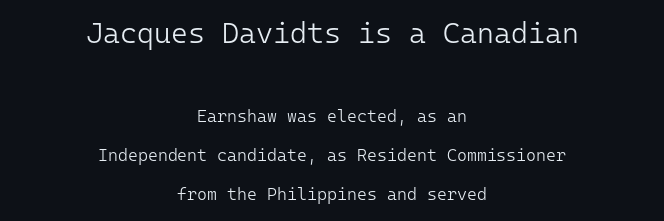
Observe the ordinary spacing: letters are neighbours, not strangers. A typesetter would call this leading open, well beyond the default. These lines are centered, leaving both edges ragged. In terms of letterform style, serifs are entirely absent. Words float on clear page, feet unadorned. The rendering uses typewriter-style spacing with identical character cells.
